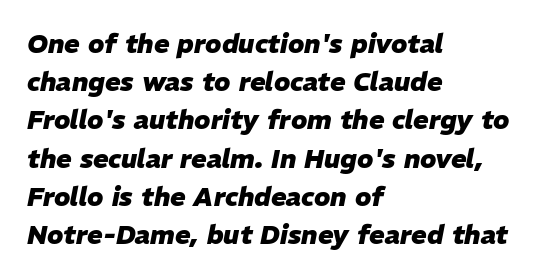
A typesetter would call this zero additional tracking. Pretty heavy lettering here — definitely bold. The area under the type is left untouched. These lines were composed using italics. Is the block centered? No — it sits flush against the left margin. Regarding leading, the lines here are spaced in the standard way.
